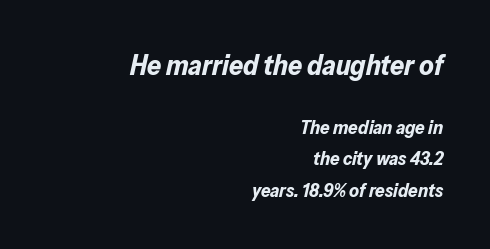
Q: Is the text bold? A: Yes.
Q: Is the text italic (slanted)? A: Yes, it leans right by about 13 degrees.
Q: Is the text underlined? A: No.
Q: How is the paragraph aligned? A: Right-aligned.
Q: Is the spacing between letters normal or unusually wide? A: Normal.
Q: Is the spacing between lines tight, normal or loose? A: Normal.
Q: Which block of text is set in a larger size, the first (top) or the second (bottom)? A: The first (top) one.
Q: Width (condensed, normal, or wide)? A: Normal.
Q: Stroke contrast? A: Low.
Q: x-height? A: Medium.
Q: Monospaced? A: No.
